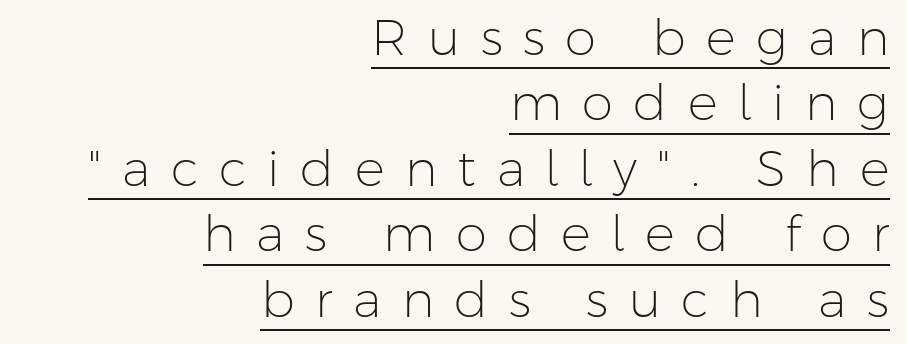
Type style note: lacks serifs. Think standard paragraph weight, or any step lighter than that. Notice how the passage keeps a crisp vertical edge on the right only. The lettering is marked with a stroke running underneath it. Posture: upright roman.
